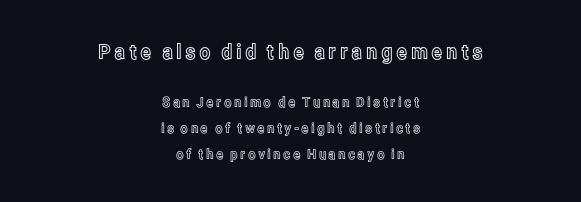
Unmarked baselines from the first word to the last. Do the letters lean? They stand straight. Each line is balanced around a shared central axis. You get the large type first, then a drop to smaller type.
